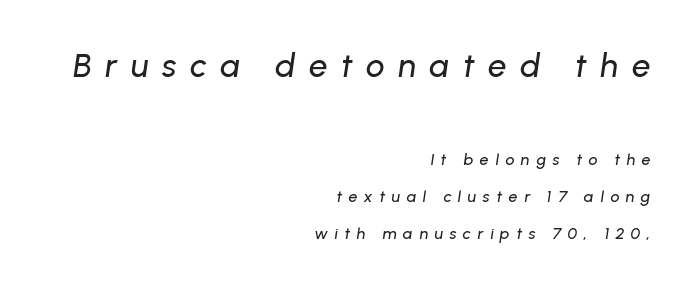
Q: Is the text italic (slanted)? A: Yes, it leans right by about 8 degrees.
Q: Is the text underlined? A: No.
Q: How is the paragraph aligned? A: Right-aligned.
Q: Is the spacing between letters normal or unusually wide? A: Unusually wide.
Q: Is the spacing between lines tight, normal or loose? A: Loose.
Q: Which block of text is set in a larger size, the first (top) or the second (bottom)? A: The first (top) one.
Q: Width (condensed, normal, or wide)? A: Normal.
Q: Stroke contrast? A: Low.
Q: x-height? A: Medium.
Q: Monospaced? A: No.
